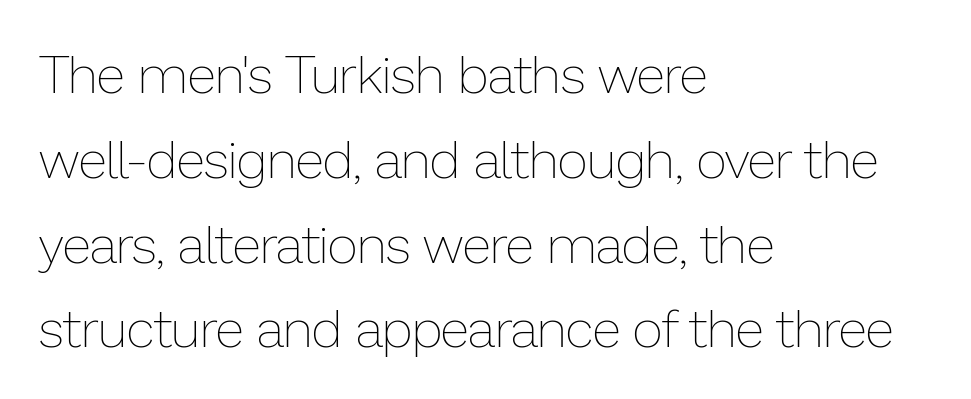
Q: Is the text bold? A: No.
Q: Is the text italic (slanted)? A: No, it is upright.
Q: Is the text underlined? A: No.
Q: How is the paragraph aligned? A: Left-aligned.
Q: Is the spacing between letters normal or unusually wide? A: Normal.
Q: Is the spacing between lines tight, normal or loose? A: Normal.
Q: Width (condensed, normal, or wide)? A: Normal.
Q: Stroke contrast? A: Low.
Q: x-height? A: Medium.
Q: Monospaced? A: No.
